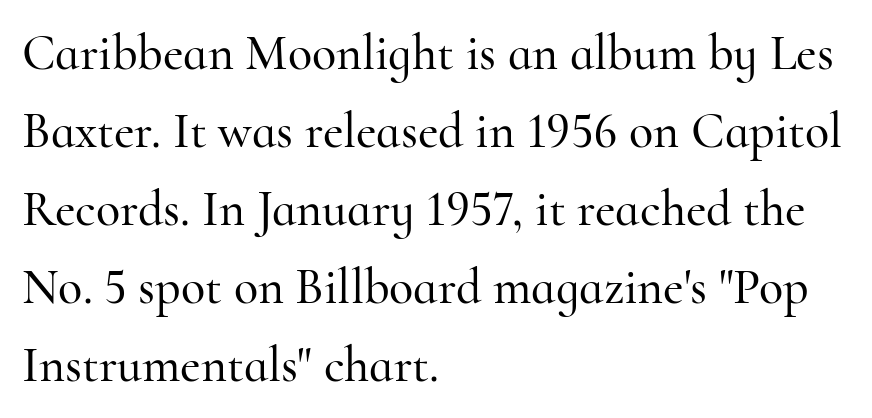
The text was rendered using a seriffed face with decorative stroke endings. In terms of leading, this rendering sits right in the middle. Vertical strokes here are truly vertical. Honestly, the letter spacing is just normal — you wouldn't notice it.
